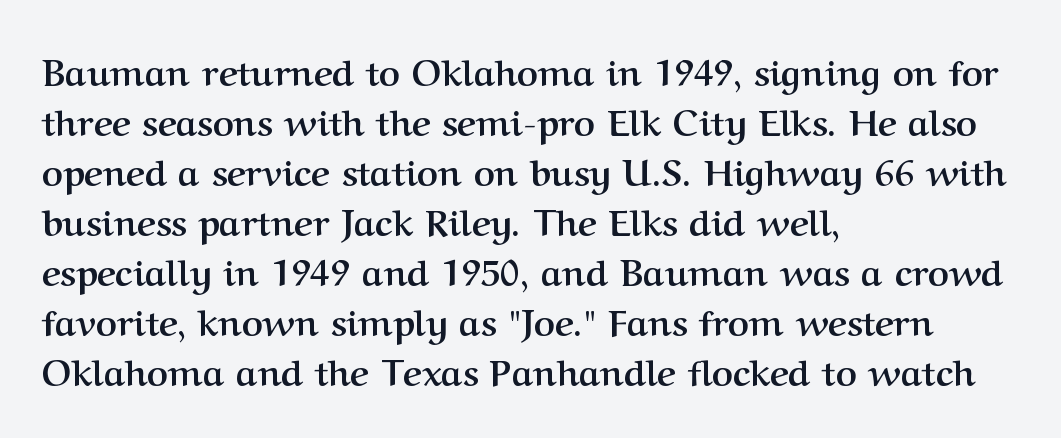
Q: Is the text bold? A: Yes.
Q: Is the text italic (slanted)? A: No, it is upright.
Q: Is the typeface a serif or a sans-serif typeface? A: Serif.
Q: Is the text underlined? A: No.
Q: How is the paragraph aligned? A: Left-aligned.
Q: Is the spacing between letters normal or unusually wide? A: Normal.
Q: Is the spacing between lines tight, normal or loose? A: Normal.
Q: Width (condensed, normal, or wide)? A: Normal.
Q: Stroke contrast? A: Medium.
Q: x-height? A: Medium.
Q: Monospaced? A: No.
